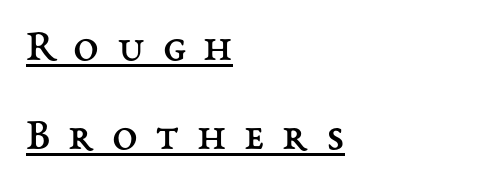
Does extra space separate the letters? Yes, quite a lot of it. Summary of vertical rhythm: relaxed, with wide interline spacing. Does the copy run flush right? No — it runs flush left. You could not count columns in this text — the font is proportionally spaced.
